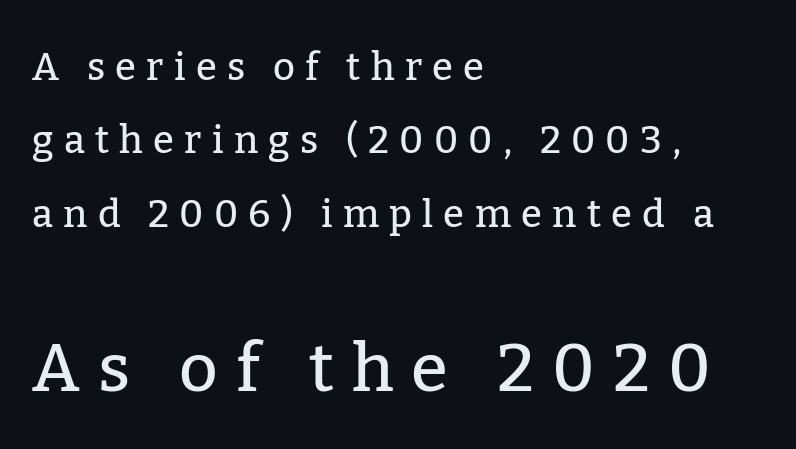
{"serif": "yes", "italic": "no", "width": "normal", "stroke_contrast": "low", "x_height": "medium", "monospaced": "no", "underline": "no", "align": "left", "line_spacing": "loose", "line_spacing_ratio": 1.93, "letter_spacing": "wide", "letter_spacing_em": 0.27, "larger_block": "second", "size_ratio": 1.76, "glyph_px": 67}
